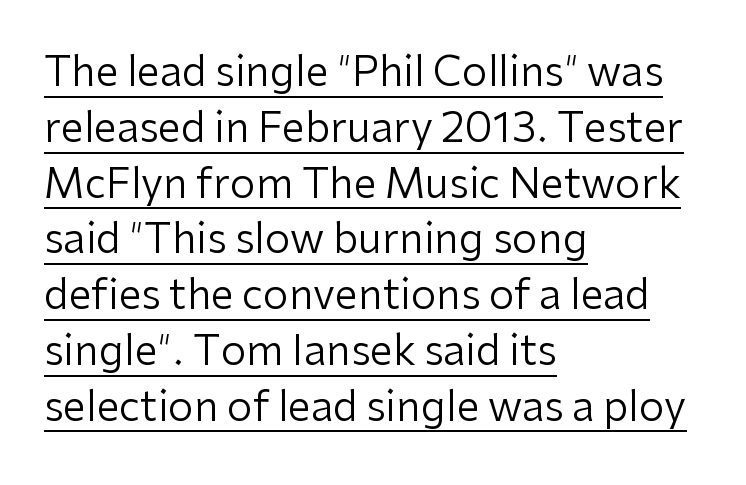
The image shows 41 px regular-weight sans-serif type, upright; set left-aligned, normal line spacing (1.36x), normal letter spacing, underlined; low stroke contrast and a medium x-height.
